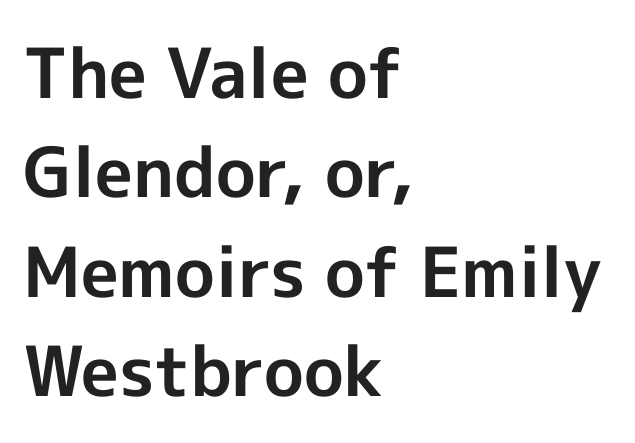
Q: Is the text bold? A: Yes.
Q: Is the text italic (slanted)? A: No, it is upright.
Q: Is the typeface a serif or a sans-serif typeface? A: Sans-serif.
Q: Is the text underlined? A: No.
Q: How is the paragraph aligned? A: Left-aligned.
Q: Is the spacing between letters normal or unusually wide? A: Normal.
Q: Is the spacing between lines tight, normal or loose? A: Normal.
Q: Width (condensed, normal, or wide)? A: Normal.
Q: x-height? A: Medium.
Q: Monospaced? A: No.
